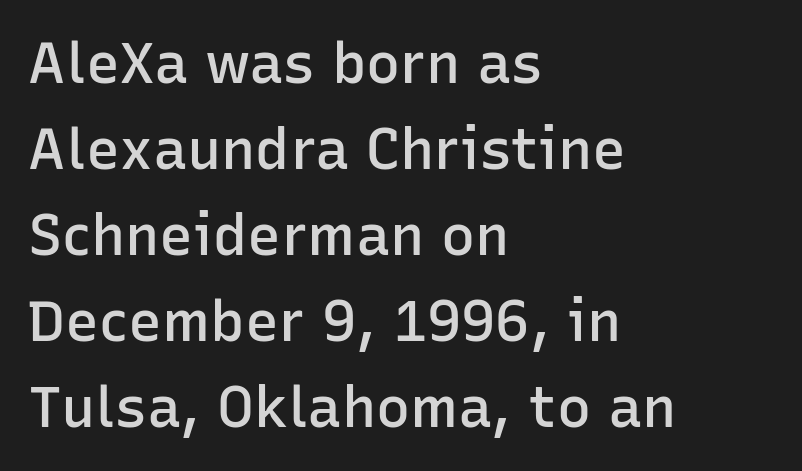
Nothing unusual about the tracking: characters are spaced as the font intends. A somewhat darkened texture: the type is semibold rather than bold. The string is rendered with underlining switched off. The paragraph has a hard left edge and a soft right edge. What kind of face is this? One without serifs — a sans.
